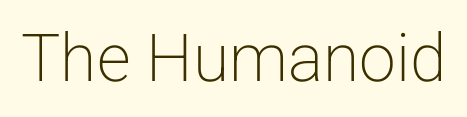
The image shows 66 px light sans-serif type, upright; set normal letter spacing, not underlined; low stroke contrast and a medium x-height.
